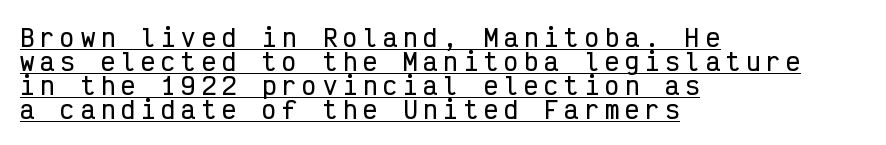
{"italic": "no", "underline": "yes", "align": "left", "line_spacing": "tight", "line_spacing_ratio": 1.0, "letter_spacing": "wide", "letter_spacing_em": 0.24, "glyph_px": 24}
